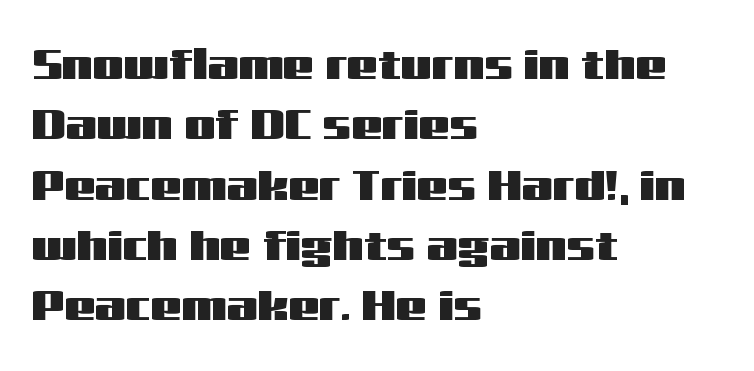
Q: Is the text italic (slanted)? A: No, it is upright.
Q: Is the typeface a serif or a sans-serif typeface? A: Sans-serif.
Q: Is the text underlined? A: No.
Q: How is the paragraph aligned? A: Left-aligned.
Q: Is the spacing between letters normal or unusually wide? A: Normal.
Q: Is the spacing between lines tight, normal or loose? A: Normal.
Q: Width (condensed, normal, or wide)? A: Wide.
Q: Stroke contrast? A: Medium.
Q: x-height? A: Medium.
Q: Monospaced? A: No.
